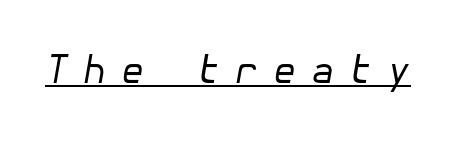
The image shows 38 px regular-weight type, italic (leaning right); set unusually wide letter spacing (+0.38 em), underlined; low stroke contrast and a medium x-height.
